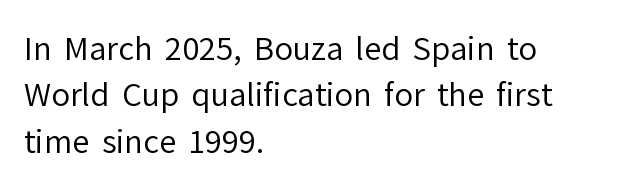
The image shows 31 px regular-weight sans-serif type, upright; set left-aligned, normal line spacing (1.5x), normal letter spacing, not underlined; low stroke contrast and a medium x-height.
